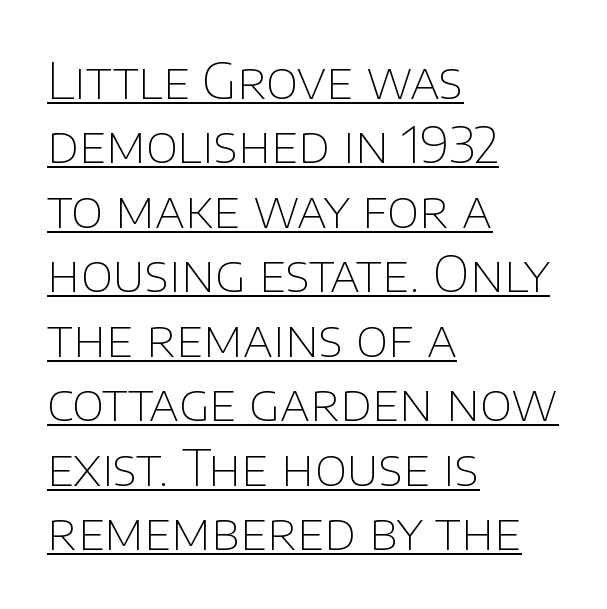
{"serif": "no", "italic": "no", "bold": "no", "weight": "thin", "width": "normal", "stroke_contrast": "low", "x_height": "large", "monospaced": "no", "underline": "yes", "align": "left", "line_spacing": "normal", "line_spacing_ratio": 1.29, "letter_spacing": "normal", "letter_spacing_em": 0.0, "glyph_px": 50}
